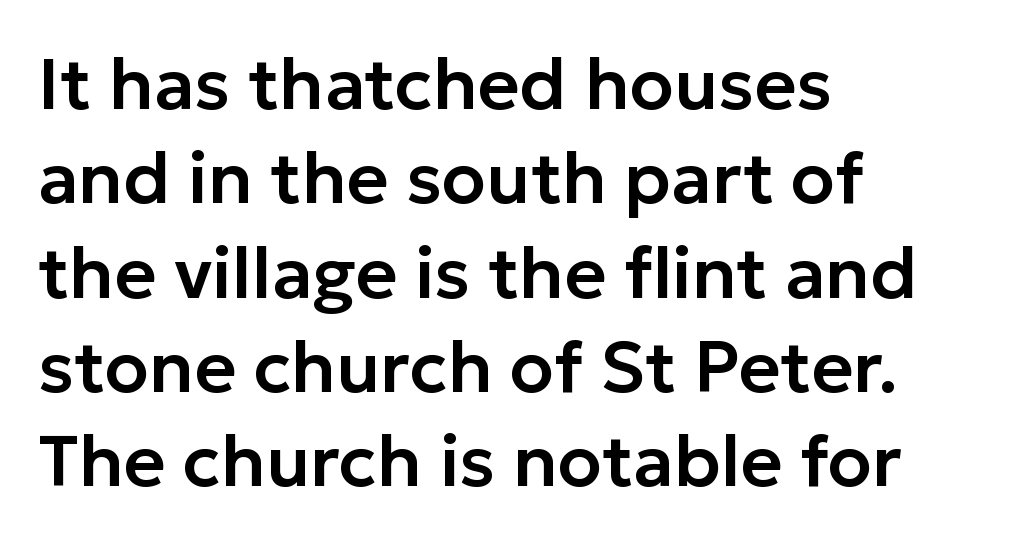
Notice how the passage keeps a crisp vertical edge on the left only. Descenders are the only things crossing below the line. Designer's note — italics off, roman on. Summary of vertical rhythm: regular, with standard interline spacing.
